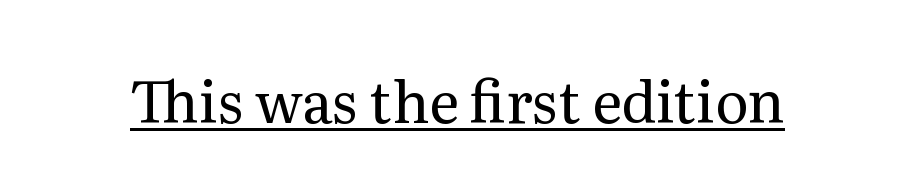
Q: Is the text bold? A: No.
Q: Is the text italic (slanted)? A: No, it is upright.
Q: Is the typeface a serif or a sans-serif typeface? A: Serif.
Q: Is the text underlined? A: Yes.
Q: Is the spacing between letters normal or unusually wide? A: Normal.
Q: Width (condensed, normal, or wide)? A: Normal.
Q: Stroke contrast? A: Medium.
Q: x-height? A: Medium.
Q: Monospaced? A: No.
